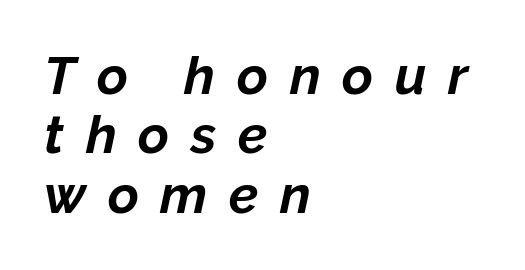
Q: Is the text bold? A: Yes.
Q: Is the text italic (slanted)? A: Yes, it leans right by about 12 degrees.
Q: Is the text underlined? A: No.
Q: How is the paragraph aligned? A: Left-aligned.
Q: Is the spacing between letters normal or unusually wide? A: Unusually wide.
Q: Is the spacing between lines tight, normal or loose? A: Tight.
Q: Width (condensed, normal, or wide)? A: Normal.
Q: Stroke contrast? A: Low.
Q: x-height? A: Medium.
Q: Monospaced? A: No.
